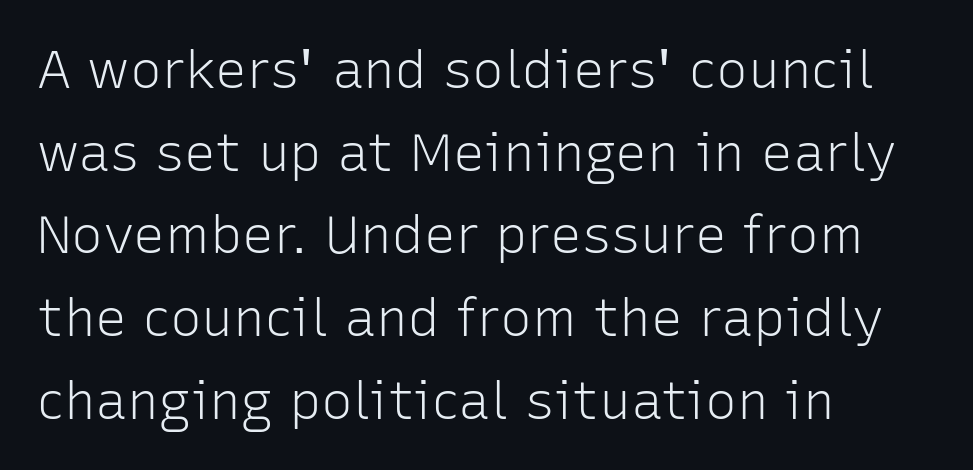
Q: Is the text bold? A: No.
Q: Is the text italic (slanted)? A: No, it is upright.
Q: Is the typeface a serif or a sans-serif typeface? A: Sans-serif.
Q: Is the text underlined? A: No.
Q: How is the paragraph aligned? A: Left-aligned.
Q: Is the spacing between letters normal or unusually wide? A: Normal.
Q: Is the spacing between lines tight, normal or loose? A: Normal.
Q: Width (condensed, normal, or wide)? A: Normal.
Q: Stroke contrast? A: Low.
Q: x-height? A: Medium.
Q: Monospaced? A: No.
